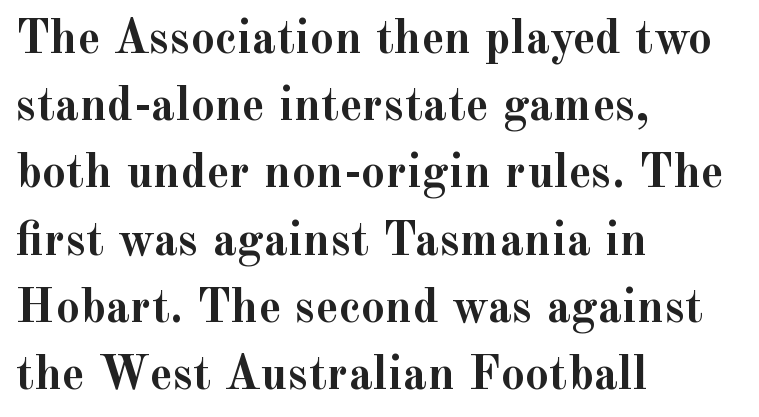
Q: Is the text bold? A: Yes.
Q: Is the text italic (slanted)? A: No, it is upright.
Q: Is the typeface a serif or a sans-serif typeface? A: Serif.
Q: Is the text underlined? A: No.
Q: How is the paragraph aligned? A: Left-aligned.
Q: Is the spacing between letters normal or unusually wide? A: Normal.
Q: Is the spacing between lines tight, normal or loose? A: Normal.
Q: Width (condensed, normal, or wide)? A: Normal.
Q: x-height? A: Small.
Q: Monospaced? A: No.
